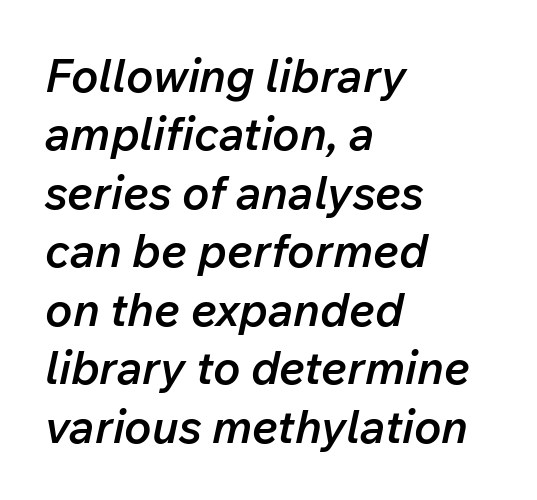
The image shows 46 px semibold type, italic (leaning right); set left-aligned, normal line spacing (1.27x), normal letter spacing, not underlined; low stroke contrast and a medium x-height.
